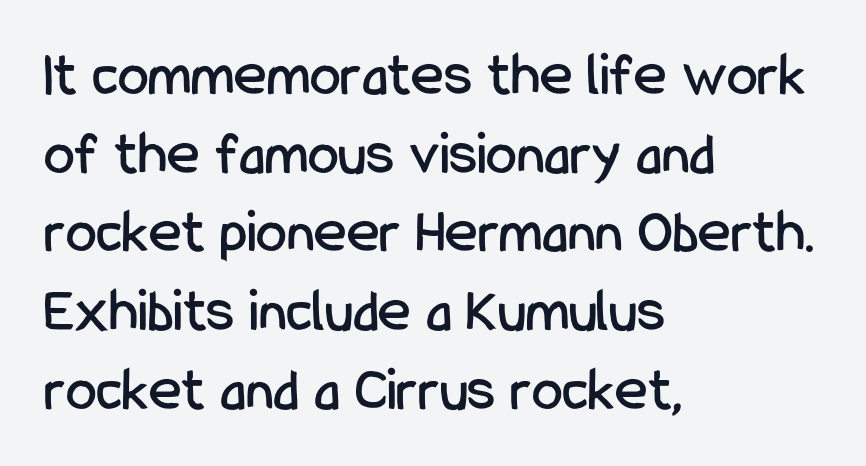
The image shows 62 px condensed sans-serif type, upright; set left-aligned, normal line spacing (1.27x), normal letter spacing, not underlined; low stroke contrast and a medium x-height.
